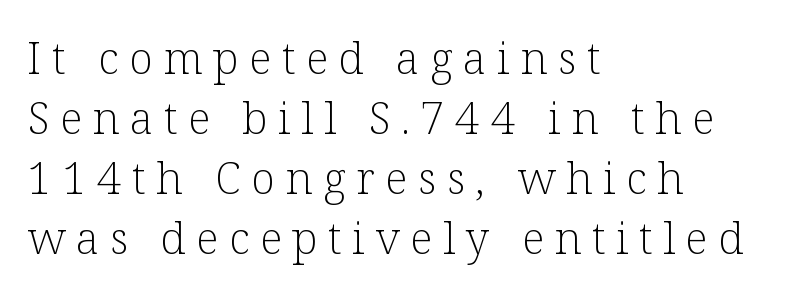
Q: Is the text bold? A: No.
Q: Is the text italic (slanted)? A: No, it is upright.
Q: Is the typeface a serif or a sans-serif typeface? A: Serif.
Q: Is the text underlined? A: No.
Q: How is the paragraph aligned? A: Left-aligned.
Q: Is the spacing between letters normal or unusually wide? A: Unusually wide.
Q: Is the spacing between lines tight, normal or loose? A: Normal.
Q: Width (condensed, normal, or wide)? A: Normal.
Q: Stroke contrast? A: Low.
Q: x-height? A: Medium.
Q: Monospaced? A: No.
